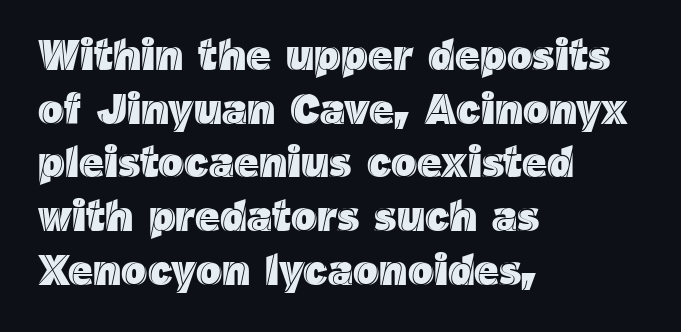
Q: Is the text italic (slanted)? A: No, it is upright.
Q: Is the text underlined? A: No.
Q: How is the paragraph aligned? A: Left-aligned.
Q: Is the spacing between letters normal or unusually wide? A: Normal.
Q: Is the spacing between lines tight, normal or loose? A: Normal.
Q: Width (condensed, normal, or wide)? A: Normal.
Q: x-height? A: Medium.
Q: Monospaced? A: No.
